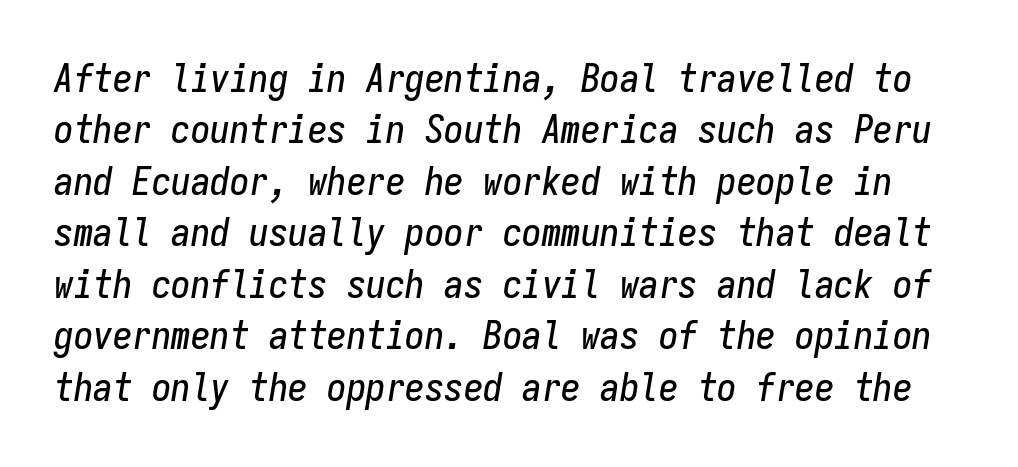
Q: Is the text italic (slanted)? A: Yes, it leans right by about 9 degrees.
Q: Is the text underlined? A: No.
Q: Is the spacing between letters normal or unusually wide? A: Normal.
Q: Is the spacing between lines tight, normal or loose? A: Normal.
Q: Width (condensed, normal, or wide)? A: Condensed.
Q: Stroke contrast? A: Low.
Q: x-height? A: Medium.
Q: Monospaced? A: Yes.
